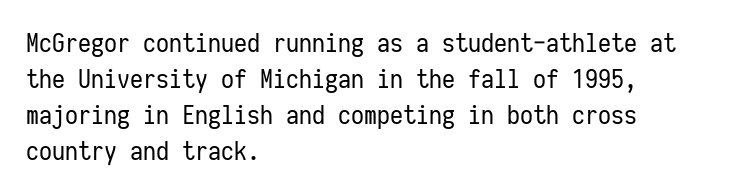
Q: Is the text bold? A: No.
Q: Is the text italic (slanted)? A: No, it is upright.
Q: Is the text underlined? A: No.
Q: How is the paragraph aligned? A: Left-aligned.
Q: Is the spacing between letters normal or unusually wide? A: Normal.
Q: Is the spacing between lines tight, normal or loose? A: Normal.
